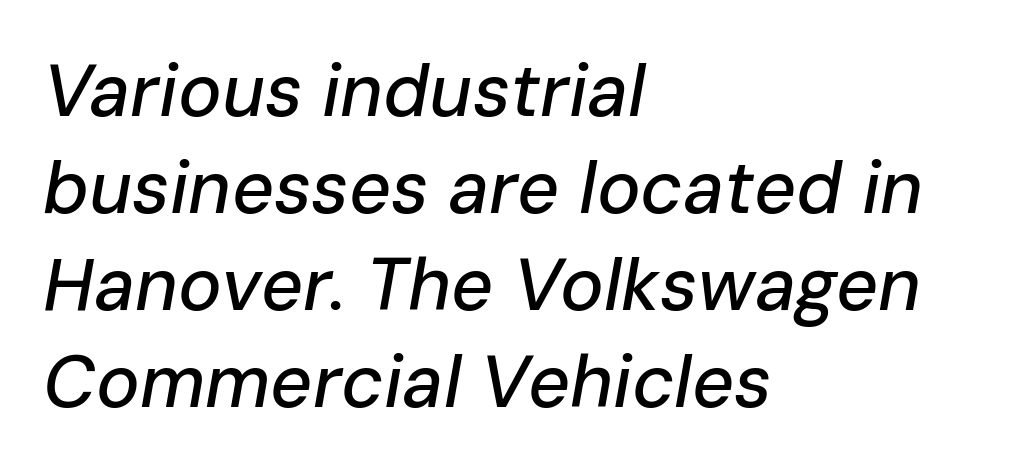
Q: Is the text italic (slanted)? A: Yes, it leans right by about 10 degrees.
Q: Is the text underlined? A: No.
Q: How is the paragraph aligned? A: Left-aligned.
Q: Is the spacing between letters normal or unusually wide? A: Normal.
Q: Is the spacing between lines tight, normal or loose? A: Normal.
Q: Width (condensed, normal, or wide)? A: Normal.
Q: Stroke contrast? A: Low.
Q: x-height? A: Medium.
Q: Monospaced? A: No.
